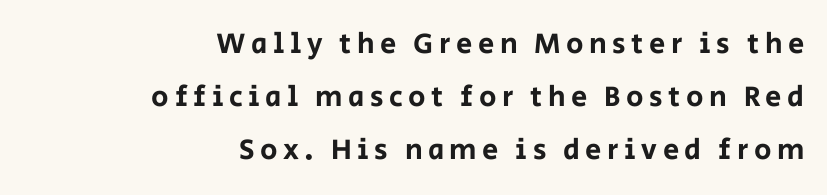
The image shows 29 px sans-serif type, upright; set right-aligned, line spacing 1.82x, not underlined; low stroke contrast and a large x-height.
